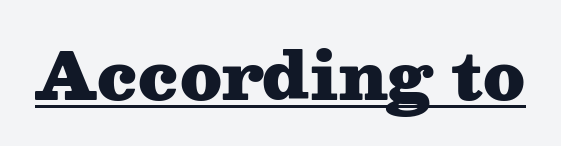
{"serif": "yes", "italic": "no", "bold": "yes", "weight": "heavy", "width": "wide", "stroke_contrast": "medium", "x_height": "medium", "monospaced": "no", "underline": "yes", "letter_spacing": "normal", "letter_spacing_em": 0.0, "glyph_px": 65}
